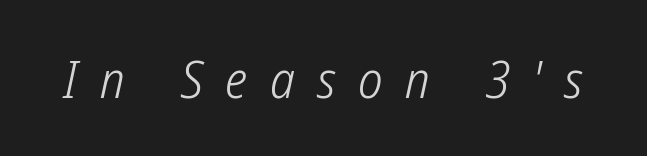
{"serif": "no", "bold": "no", "weight": "light", "width": "condensed", "stroke_contrast": "low", "x_height": "medium", "monospaced": "no", "underline": "no", "letter_spacing": "wide", "letter_spacing_em": 0.43, "glyph_px": 52}
